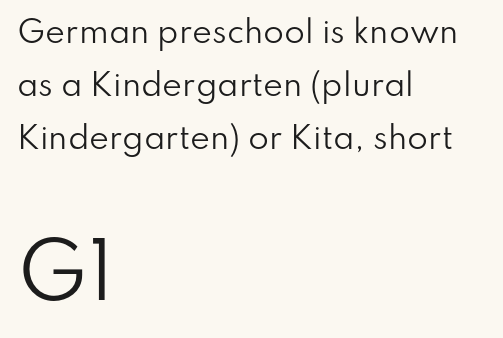
Q: Is the text bold? A: No.
Q: Is the text italic (slanted)? A: No, it is upright.
Q: Is the typeface a serif or a sans-serif typeface? A: Sans-serif.
Q: Is the text underlined? A: No.
Q: How is the paragraph aligned? A: Left-aligned.
Q: Is the spacing between letters normal or unusually wide? A: Normal.
Q: Which block of text is set in a larger size, the first (top) or the second (bottom)? A: The second (bottom) one.
Q: Width (condensed, normal, or wide)? A: Normal.
Q: Stroke contrast? A: Low.
Q: x-height? A: Small.
Q: Monospaced? A: No.
